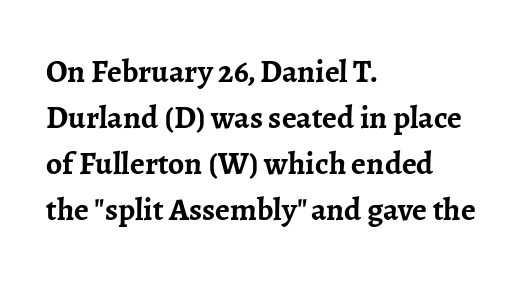
The image shows 32 px semibold serif type, upright; set left-aligned, normal line spacing (1.44x), normal letter spacing, not underlined; low stroke contrast and a medium x-height.
